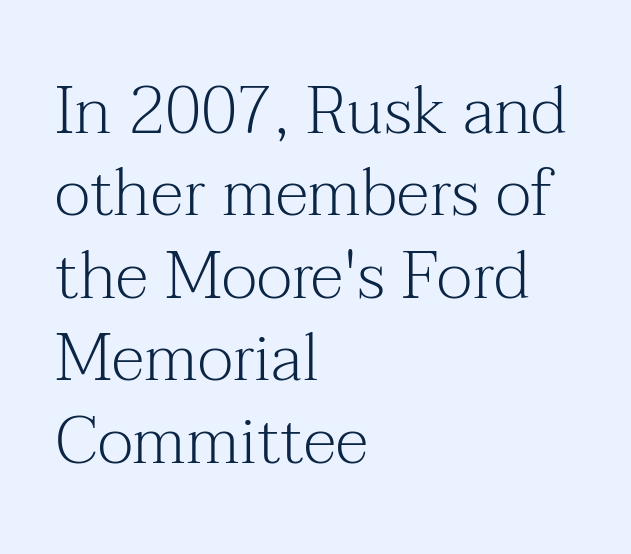
The image shows 66 px light serif type, upright; set left-aligned, normal line spacing (1.25x), normal letter spacing, not underlined; medium stroke contrast and a medium x-height.
